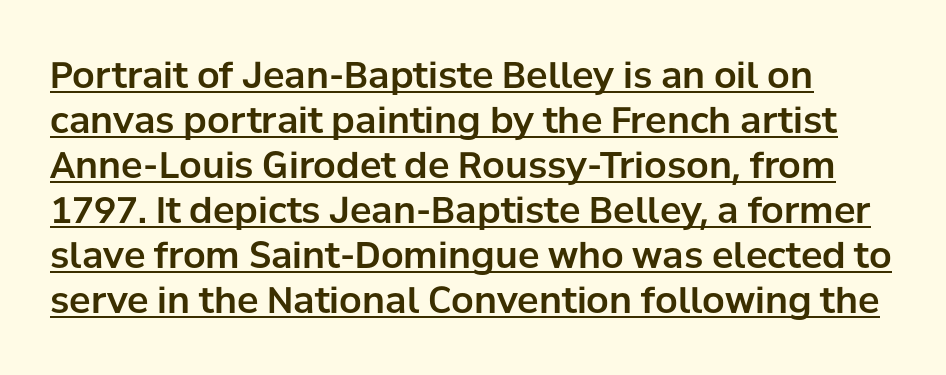
The passage shown is typed in a proportional face where columns would drift. Students, observe: this is what conventionally led text looks like. The axis of the letterforms is exactly vertical. The rendering keeps characters at their native spacing.
